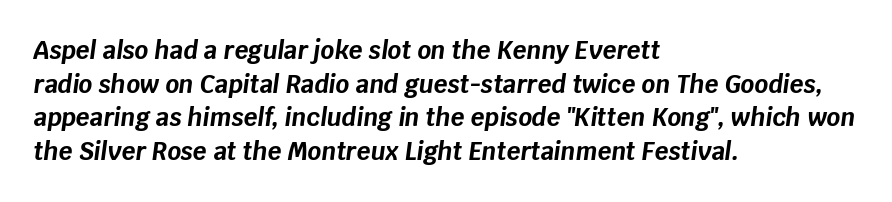
Q: Is the text bold? A: Yes.
Q: Is the text italic (slanted)? A: Yes, it leans right by about 8 degrees.
Q: Is the text underlined? A: No.
Q: How is the paragraph aligned? A: Left-aligned.
Q: Is the spacing between letters normal or unusually wide? A: Normal.
Q: Is the spacing between lines tight, normal or loose? A: Normal.
